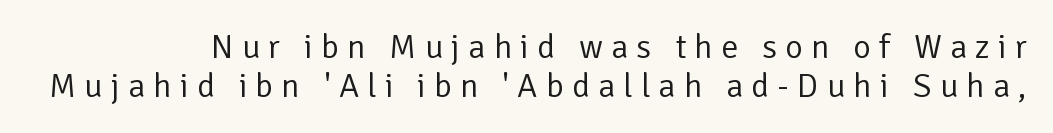
{"serif": "no", "italic": "no", "bold": "no", "weight": "regular", "width": "normal", "stroke_contrast": "low", "x_height": "medium", "monospaced": "no", "underline": "no", "align": "right", "line_spacing": "tight", "line_spacing_ratio": 1.14, "letter_spacing": "wide", "letter_spacing_em": 0.24, "glyph_px": 34}
